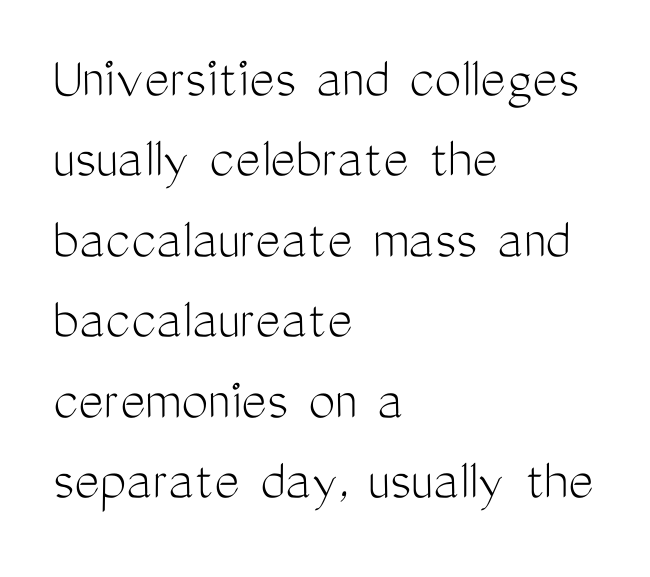
The image shows 60 px light, condensed sans-serif type, upright; set left-aligned, normal line spacing (1.34x), normal letter spacing, not underlined; medium stroke contrast and a medium x-height.
